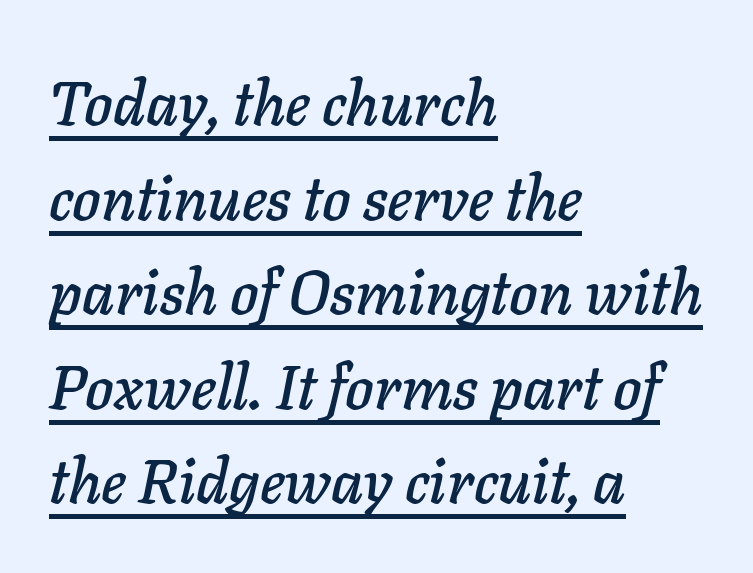
The tracking reads as untouched default to a designer's eye. Casual observation: everything's shoved over to the left. Observe the lean: these are italic letterforms. The vertical gap from one line to the next is medium. A typesetter would call this proportional, since set widths differ per character.
